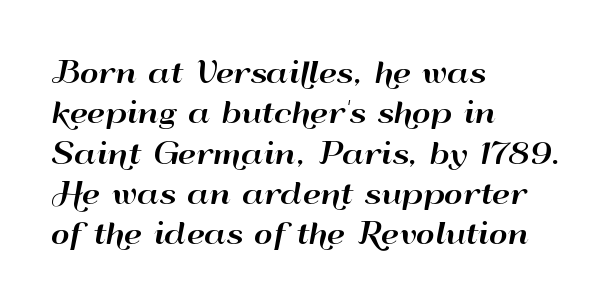
Is this a fixed-width face? No — the glyphs have proportional, varying widths. Unlike a traditional serif, this face leaves its strokes unadorned. Look at the tracking — it's just the regular setting, nothing added. Rows of type keep a routine distance in the vertical direction.
